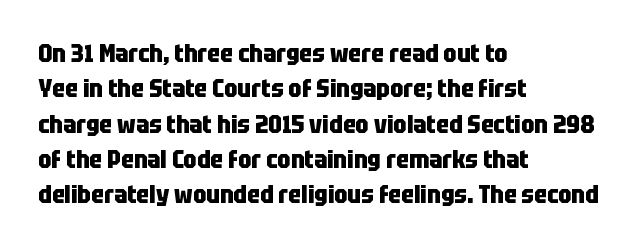
{"italic": "no", "bold": "yes", "underline": "no", "align": "left", "line_spacing": "normal", "line_spacing_ratio": 1.47, "letter_spacing": "normal", "letter_spacing_em": 0.0, "glyph_px": 24}
